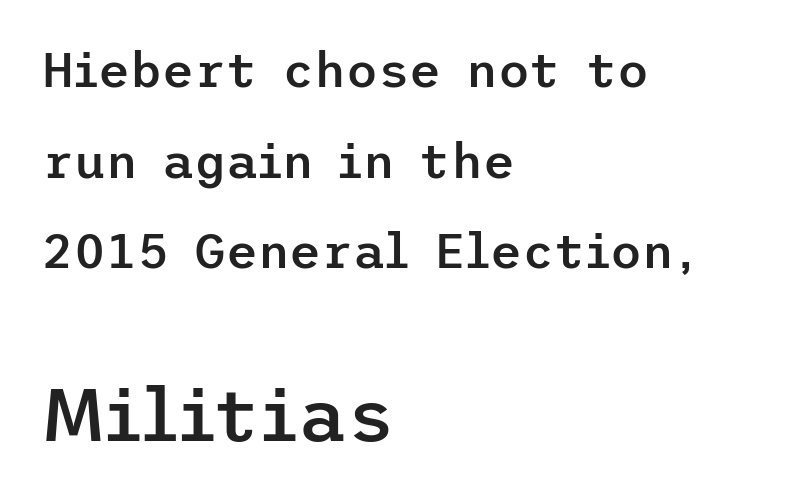
The image shows 74 px semibold sans-serif type, upright; set left-aligned, line spacing 1.85x, normal letter spacing, not underlined; the second (bottom) block is 1.51x larger; low stroke contrast and a medium x-height.
